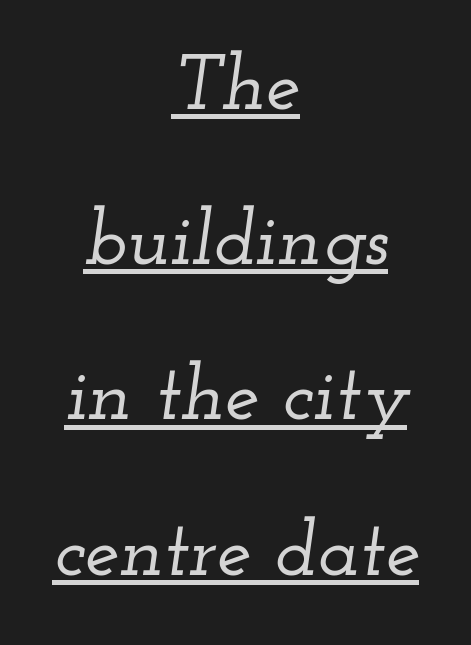
The image shows 78 px wide serif type, italic (leaning right); set centered, loose line spacing (1.99x), normal letter spacing, underlined; low stroke contrast and a small x-height.
